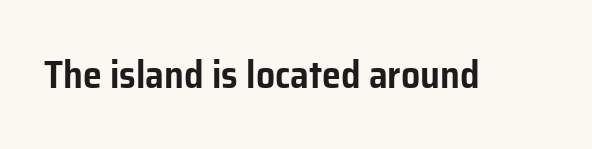
Q: Is the text italic (slanted)? A: No, it is upright.
Q: Is the typeface a serif or a sans-serif typeface? A: Sans-serif.
Q: Is the text underlined? A: No.
Q: Is the spacing between letters normal or unusually wide? A: Normal.
Q: Width (condensed, normal, or wide)? A: Normal.
Q: Stroke contrast? A: Low.
Q: x-height? A: Medium.
Q: Monospaced? A: No.
